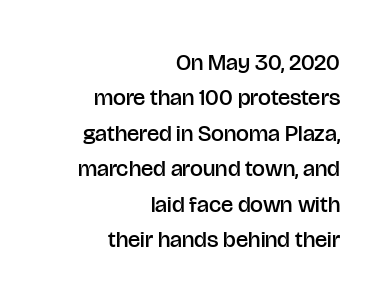
The image shows 23 px text type, upright; set right-aligned, normal line spacing (1.54x), normal letter spacing, not underlined.
